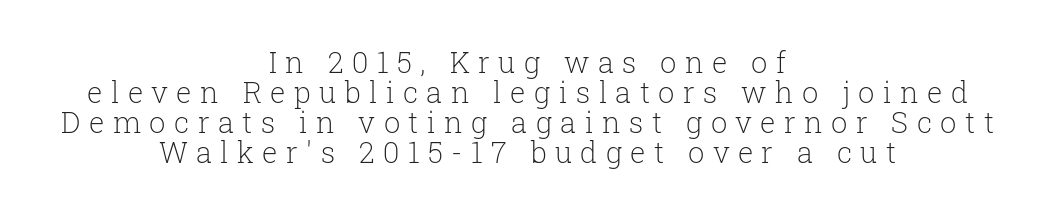
{"serif": "yes", "italic": "no", "bold": "no", "weight": "light", "width": "normal", "stroke_contrast": "low", "x_height": "medium", "monospaced": "no", "underline": "no", "align": "center", "line_spacing": "tight", "line_spacing_ratio": 1.03, "letter_spacing": "wide", "letter_spacing_em": 0.29, "glyph_px": 29}
